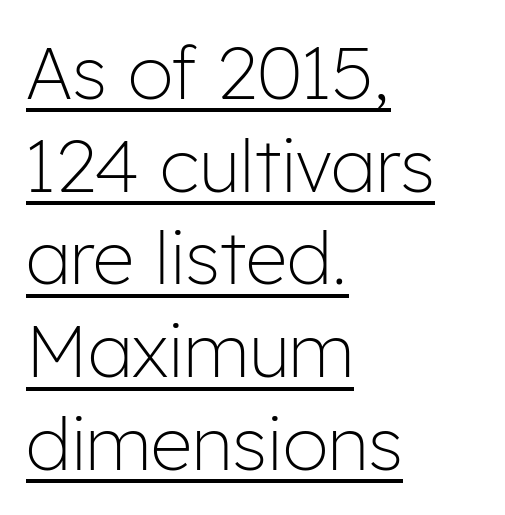
{"serif": "no", "italic": "no", "bold": "no", "weight": "light", "width": "normal", "stroke_contrast": "low", "x_height": "medium", "monospaced": "no", "underline": "yes", "align": "left", "line_spacing": "normal", "line_spacing_ratio": 1.27, "letter_spacing": "normal", "letter_spacing_em": 0.0, "glyph_px": 73}
